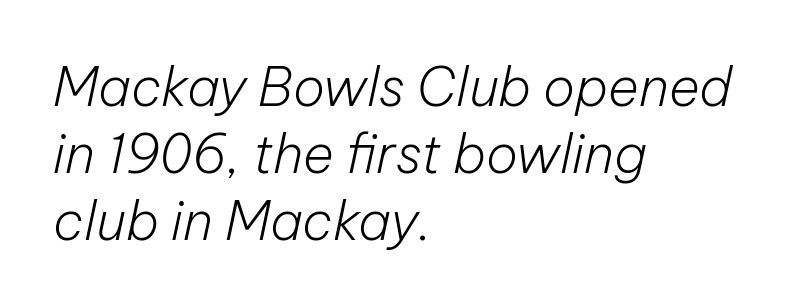
{"italic": "yes", "lean": "right", "slant_degrees": 12, "bold": "no", "weight": "light", "width": "normal", "stroke_contrast": "low", "x_height": "medium", "monospaced": "no", "underline": "no", "align": "left", "line_spacing": "normal", "line_spacing_ratio": 1.26, "letter_spacing": "normal", "letter_spacing_em": 0.0, "glyph_px": 53}
